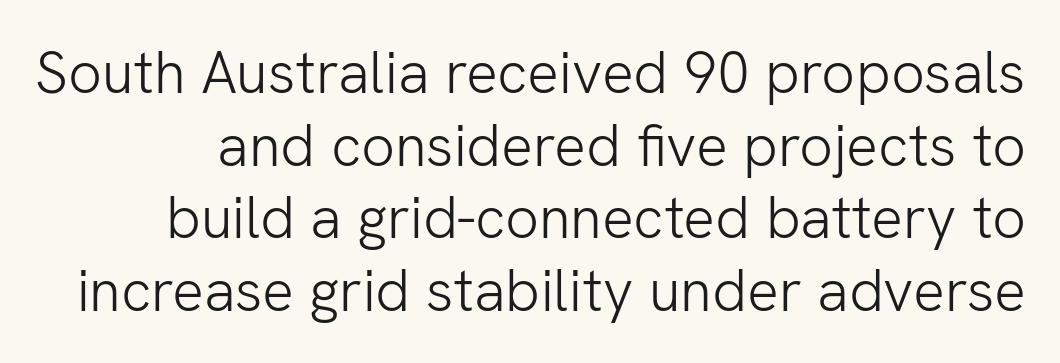
{"serif": "no", "italic": "no", "bold": "no", "weight": "light", "width": "normal", "stroke_contrast": "low", "x_height": "medium", "monospaced": "no", "underline": "no", "line_spacing_ratio": 1.23, "letter_spacing": "normal", "letter_spacing_em": 0.0, "glyph_px": 59}
